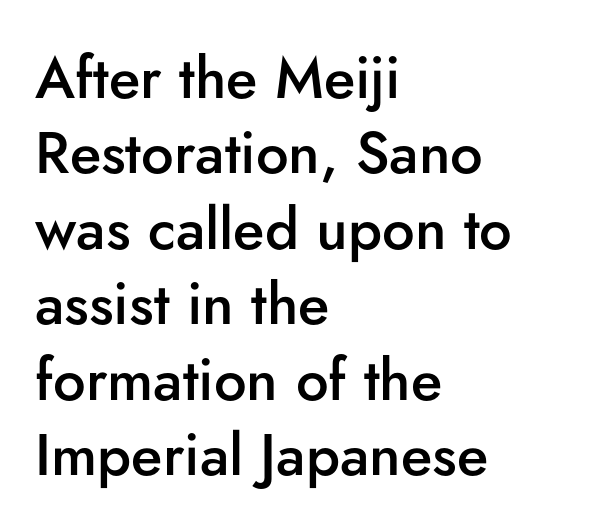
The image shows 58 px semibold sans-serif type, upright; set left-aligned, normal line spacing (1.3x), normal letter spacing, not underlined; low stroke contrast and a small x-height.
